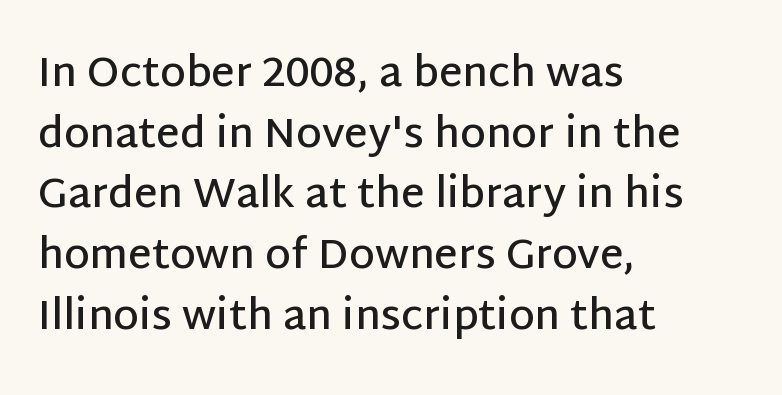
{"serif": "no", "italic": "no", "bold": "semi", "weight": "semibold", "width": "normal", "stroke_contrast": "low", "x_height": "large", "monospaced": "no", "underline": "no", "align": "left", "line_spacing": "normal", "line_spacing_ratio": 1.48, "letter_spacing": "normal", "letter_spacing_em": 0.0, "glyph_px": 41}
